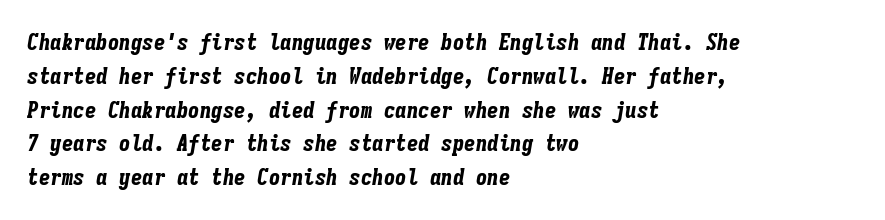
It's the slanting kind of type. Students, this is bold: see how much ink each stroke carries. The rendering keeps characters at their native spacing. Vertical spacing — default. Descenders hang freely into open space. Teacher's note: observe the even left margin — that is flush-left alignment.
